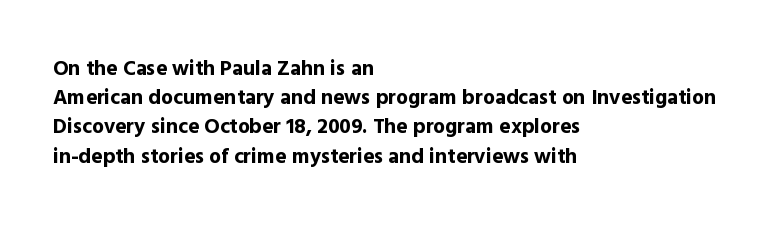
The image shows 21 px bold type, upright; set left-aligned, normal line spacing (1.39x), normal letter spacing, not underlined.
